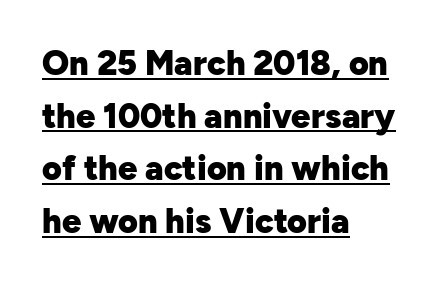
Typographic density is high because the face is bold. Spacing verdict: proportional, widths tailored to each character. Posture: straight, roman, zero tilt. Every word sits above its own underline. In terms of leading, this rendering sits right in the middle.
